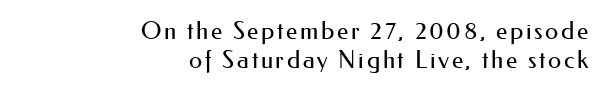
The image shows 24 px text type, upright; set right-aligned, line spacing 1.21x, not underlined.
